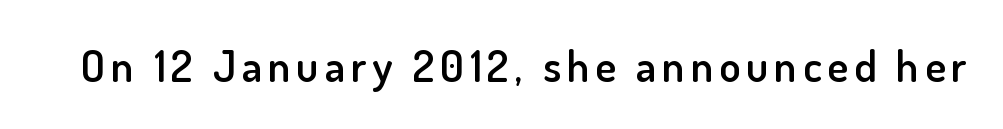
The image shows 44 px semibold sans-serif type, upright; set not underlined; low stroke contrast and a small x-height.
